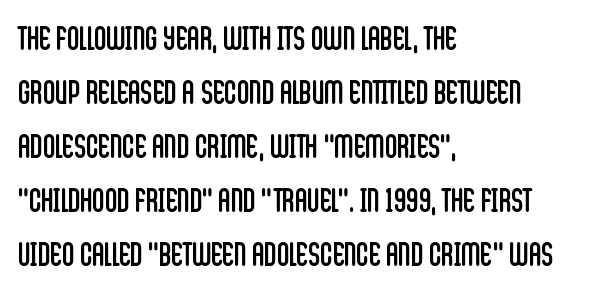
{"serif": "no", "italic": "no", "bold": "no", "weight": "regular", "width": "condensed", "stroke_contrast": "low", "x_height": "large", "monospaced": "no", "underline": "no", "align": "left", "line_spacing": "normal", "line_spacing_ratio": 1.59, "letter_spacing": "normal", "letter_spacing_em": 0.0, "glyph_px": 34}
